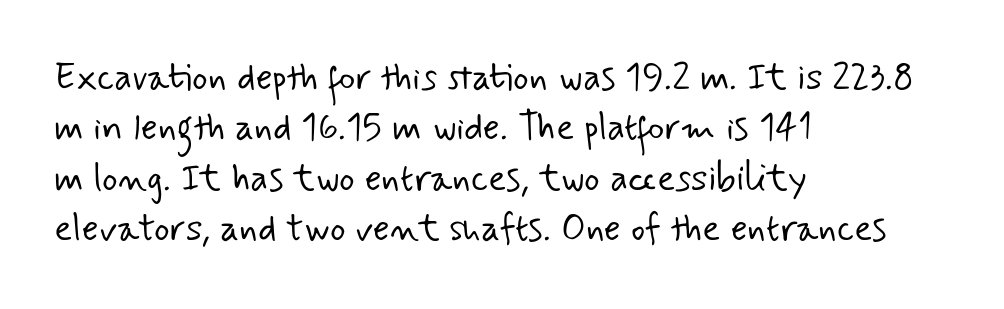
Q: Is the text bold? A: No.
Q: Is the typeface a serif or a sans-serif typeface? A: Sans-serif.
Q: Is the text underlined? A: No.
Q: How is the paragraph aligned? A: Left-aligned.
Q: Is the spacing between letters normal or unusually wide? A: Normal.
Q: Is the spacing between lines tight, normal or loose? A: Normal.
Q: Width (condensed, normal, or wide)? A: Normal.
Q: Stroke contrast? A: Low.
Q: x-height? A: Small.
Q: Monospaced? A: No.
